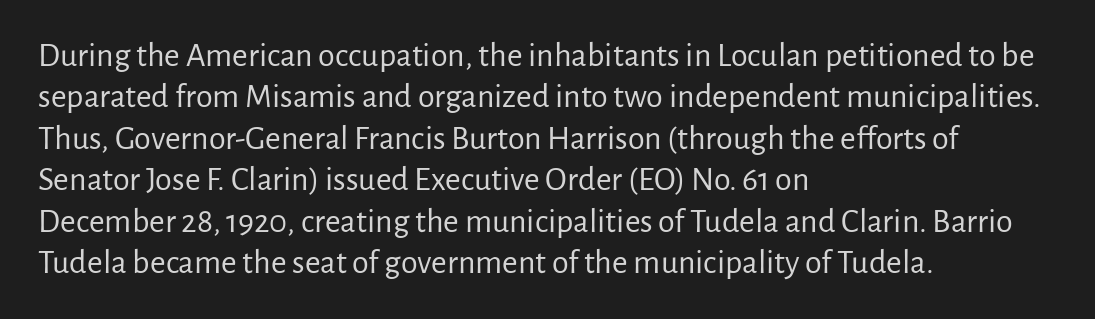
{"serif": "no", "italic": "no", "bold": "no", "weight": "regular", "width": "normal", "stroke_contrast": "low", "x_height": "medium", "monospaced": "no", "underline": "no", "align": "left", "line_spacing_ratio": 1.22, "letter_spacing": "normal", "letter_spacing_em": 0.0, "glyph_px": 34}
